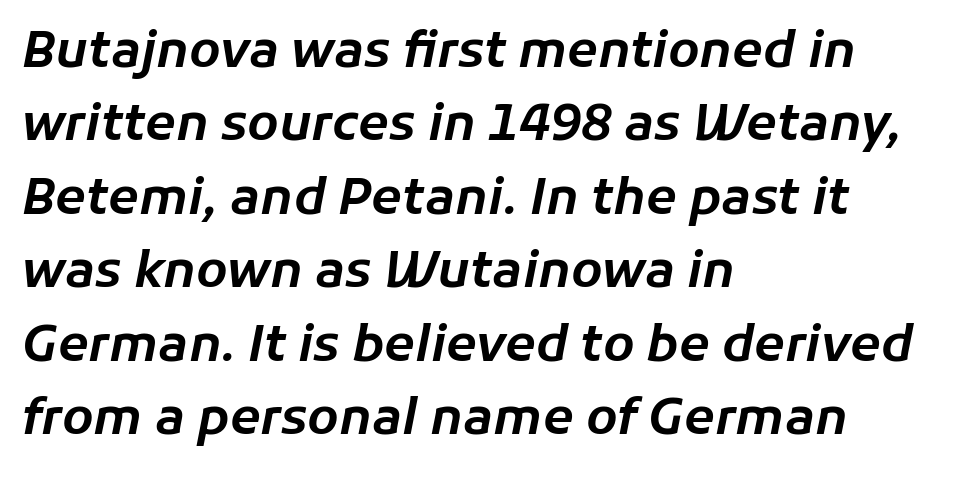
Q: Is the text italic (slanted)? A: Yes, it leans right by about 11 degrees.
Q: Is the text underlined? A: No.
Q: How is the paragraph aligned? A: Left-aligned.
Q: Is the spacing between letters normal or unusually wide? A: Normal.
Q: Is the spacing between lines tight, normal or loose? A: Normal.
Q: Width (condensed, normal, or wide)? A: Normal.
Q: Stroke contrast? A: Low.
Q: x-height? A: Medium.
Q: Monospaced? A: No.
